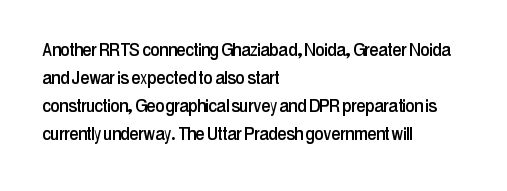
Teacher's note: observe the even left margin — that is flush-left alignment. No italicization has been applied; the sample stays upright. Clear beneath every line of the passage. Honestly, the letter spacing is just normal — you wouldn't notice it. A typesetter would call this leading conventional body-copy spacing.
